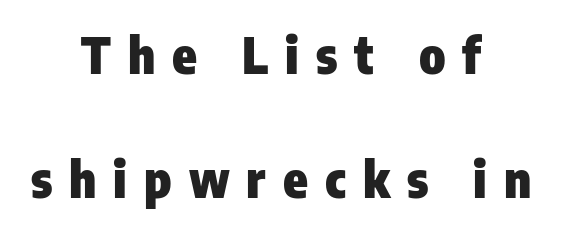
The image shows 50 px heavy, condensed sans-serif type, upright; set centered, loose line spacing (2.48x), unusually wide letter spacing (+0.34 em), not underlined; low stroke contrast and a medium x-height.
